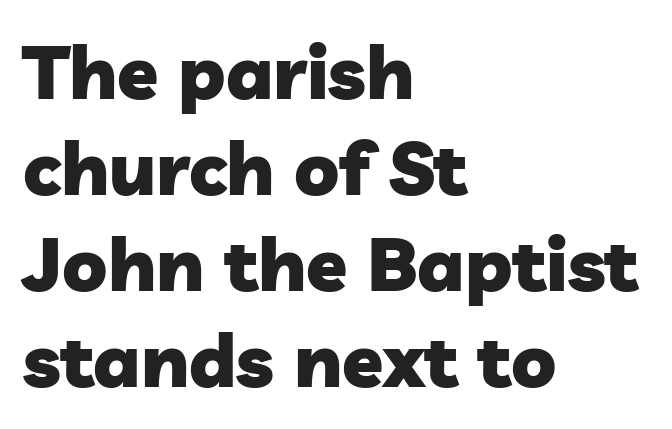
{"serif": "no", "bold": "yes", "weight": "heavy", "width": "normal", "stroke_contrast": "low", "x_height": "medium", "monospaced": "no", "underline": "no", "align": "left", "line_spacing": "normal", "line_spacing_ratio": 1.28, "letter_spacing": "normal", "letter_spacing_em": 0.0, "glyph_px": 75}
